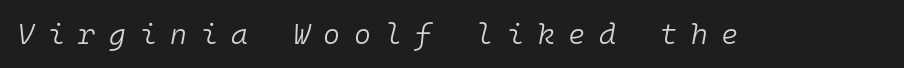
{"italic": "yes", "lean": "right", "slant_degrees": 10, "bold": "no", "weight": "light", "width": "normal", "stroke_contrast": "low", "x_height": "medium", "monospaced": "yes", "underline": "no", "letter_spacing": "wide", "letter_spacing_em": 0.47, "glyph_px": 29}
